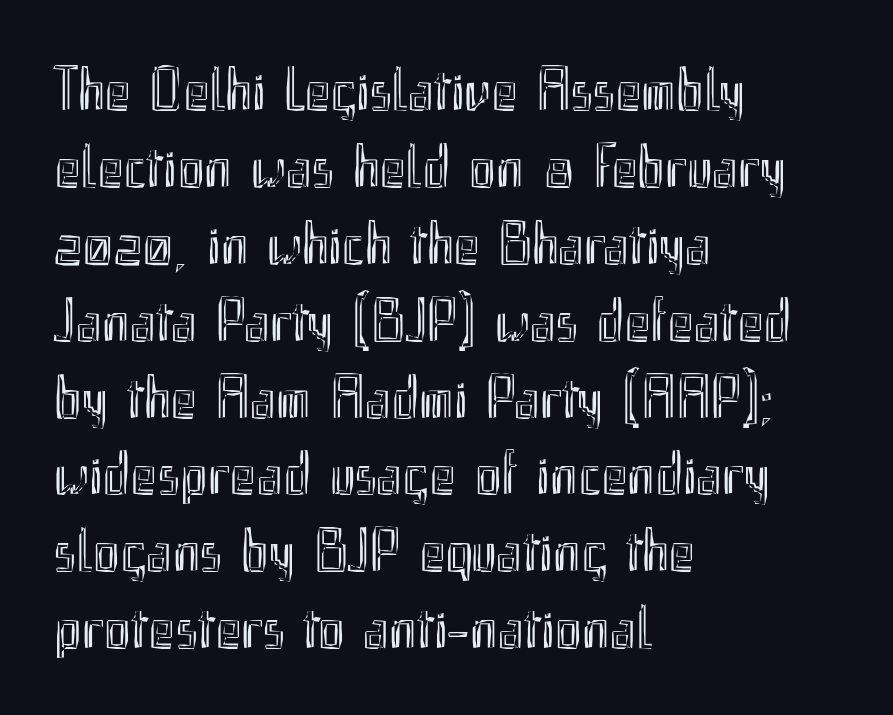
The image shows 62 px condensed type, upright; set left-aligned, line spacing 1.24x, normal letter spacing, not underlined; a small x-height.
